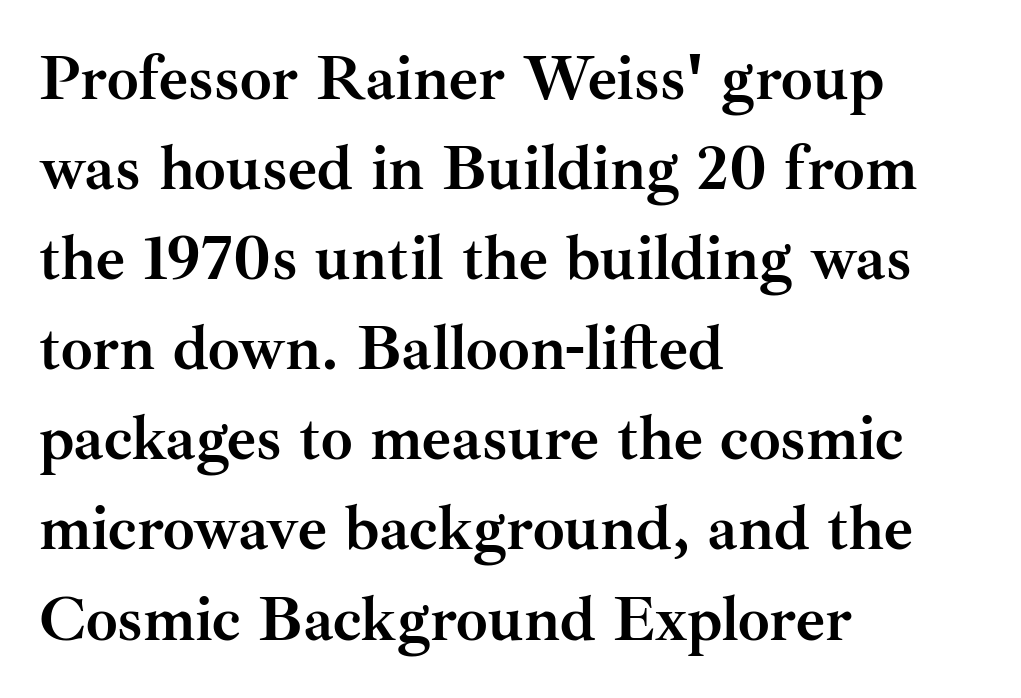
{"serif": "yes", "italic": "no", "bold": "yes", "weight": "semibold", "width": "normal", "stroke_contrast": "medium", "x_height": "small", "monospaced": "no", "underline": "no", "align": "left", "line_spacing": "normal", "line_spacing_ratio": 1.43, "letter_spacing": "normal", "letter_spacing_em": 0.0, "glyph_px": 63}
